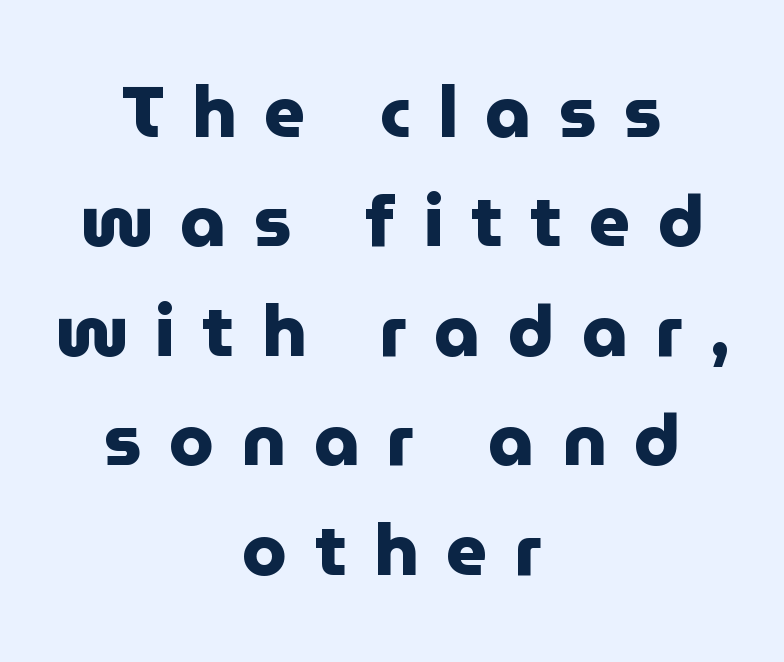
The image shows 72 px heavy sans-serif type, upright; set centered, normal line spacing (1.52x), unusually wide letter spacing (+0.38 em), not underlined; low stroke contrast and a medium x-height.
